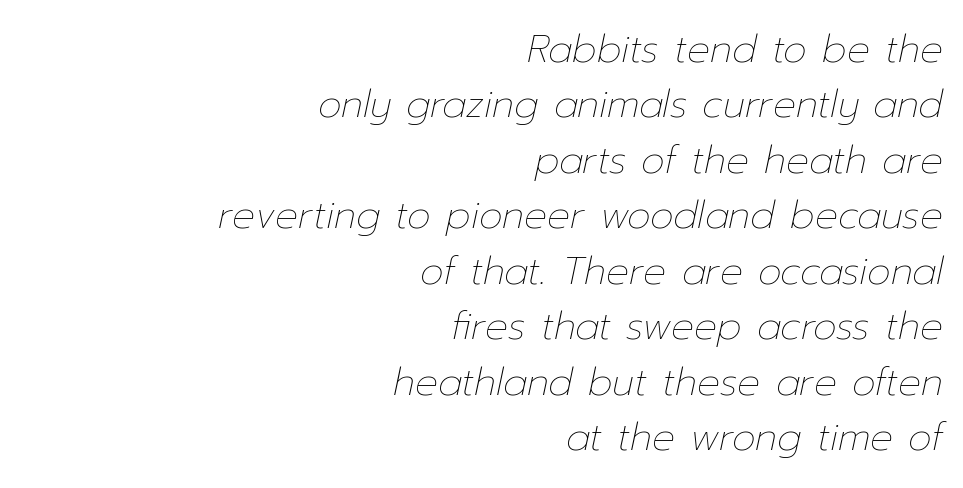
The image shows 38 px thin type, italic (leaning right); set right-aligned, normal line spacing (1.46x), normal letter spacing, not underlined; low stroke contrast and a medium x-height.
